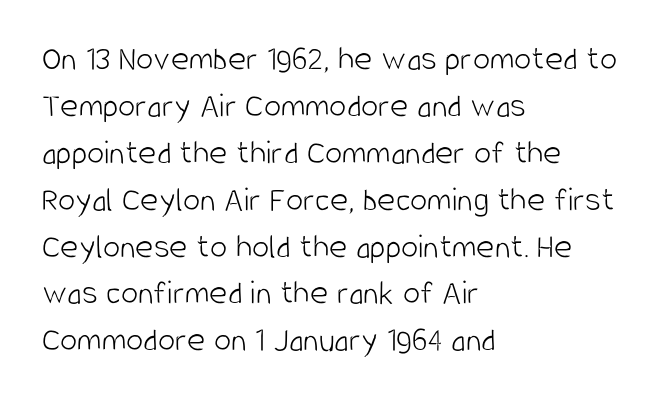
Letters have the restrained weight of plain body copy at most. Baseline-to-baseline distance is the conventional proportion of letter height. Serif or sans? Sans — the stroke terminals are bare. Clear beneath every line of the passage. Does the copy run flush right? No — it runs flush left. Nobody touched the tracking dial on this one.
